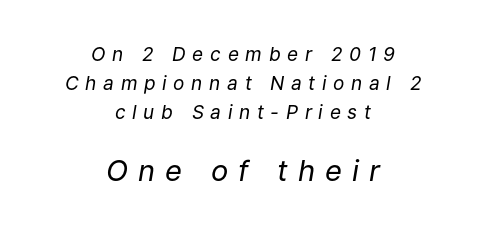
The whitespace from short lines is split evenly between both sides. The area under the type is left untouched. The passage shown stacks its lines at a standard gap. Characters follow at a spacing far wider than the type designer built in.
